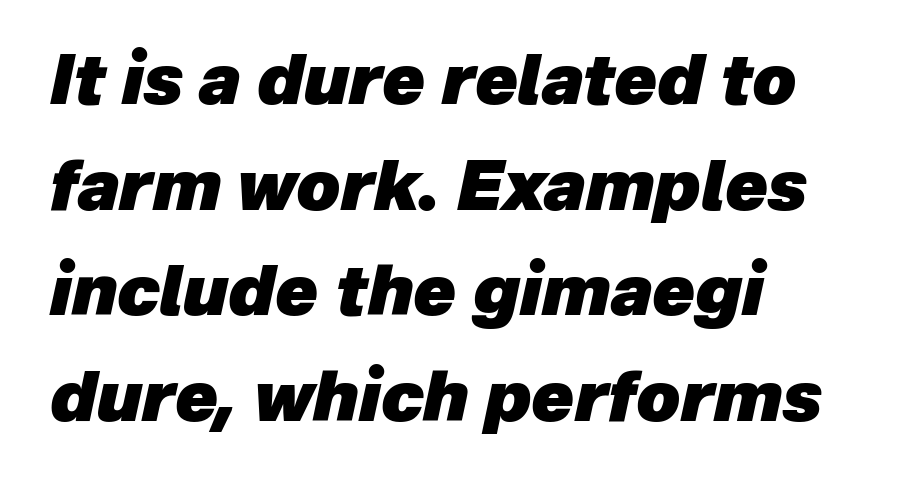
Here the designer chose a conventional face with non-uniform glyph widths. Which margin do the lines hug? The left one — the right edge is uneven. Tall strokes in this sample are angled rather than plumb. The block of text has a typical density, with ordinary space between rows. Set as a true bold cut, around the 700 mark.
